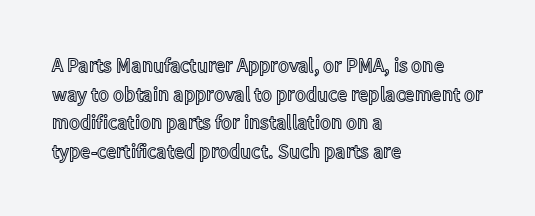
Q: Is the text italic (slanted)? A: No, it is upright.
Q: Is the text underlined? A: No.
Q: How is the paragraph aligned? A: Left-aligned.
Q: Is the spacing between letters normal or unusually wide? A: Normal.
Q: Is the spacing between lines tight, normal or loose? A: Normal.
